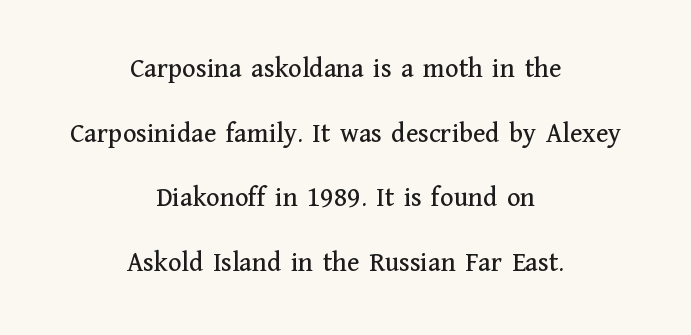
The image shows 28 px serif type, upright; set centered, loose line spacing (2.31x), normal letter spacing, not underlined; medium stroke contrast and a medium x-height.
